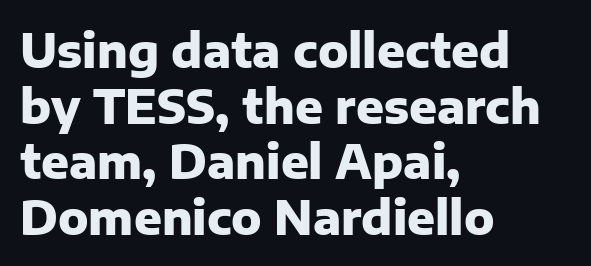
The type is set solid horizontally, with unmodified tracking. A typesetter would label this face a sans. You'd pick this weight for a headline — it's a proper bold. If you drew a ruler down the left edge, every line would touch it.
